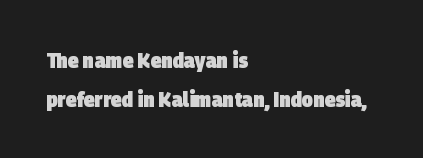
{"bold": "yes", "underline": "no", "align": "left", "line_spacing_ratio": 1.76, "letter_spacing": "normal", "letter_spacing_em": 0.0, "glyph_px": 22}
